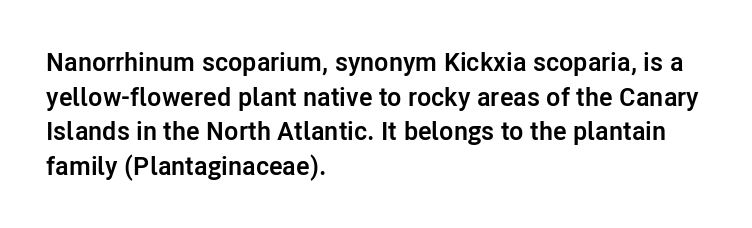
Do the letters lean? They stand straight. Standard letterfit; no display-style spreading of the glyphs. The strip under each line holds only bare page. The rendering anchors every line to the left-hand side. The glyphs have the mass of a bold cut. Quick note: interline space is typical.
